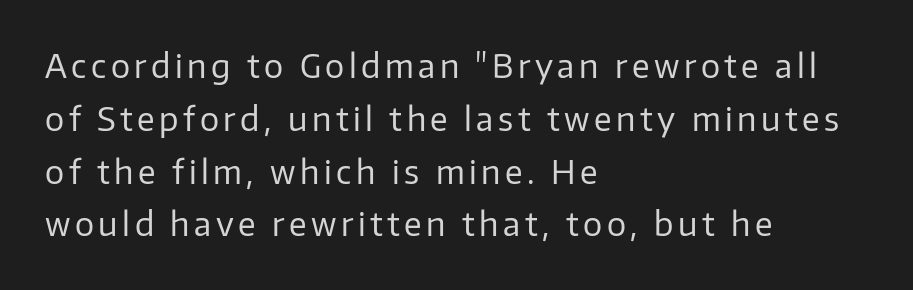
The image shows 32 px regular-weight sans-serif type, upright; set left-aligned, normal line spacing (1.65x), not underlined; low stroke contrast and a medium x-height.
